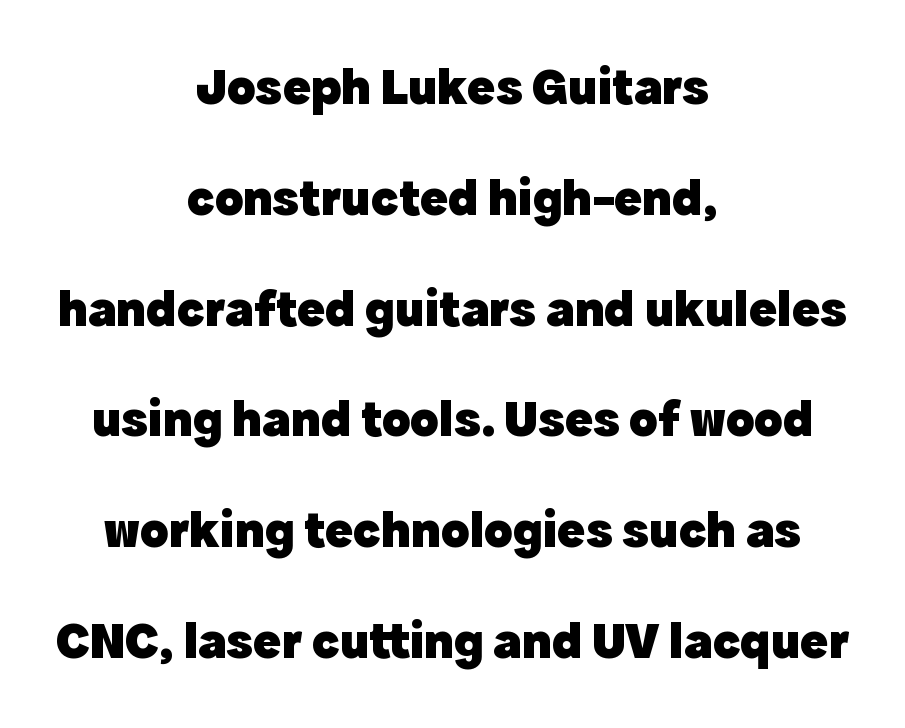
{"serif": "no", "italic": "no", "bold": "yes", "weight": "heavy", "width": "normal", "x_height": "medium", "monospaced": "no", "underline": "no", "align": "center", "line_spacing": "loose", "line_spacing_ratio": 2.13, "letter_spacing": "normal", "letter_spacing_em": 0.0, "glyph_px": 52}
